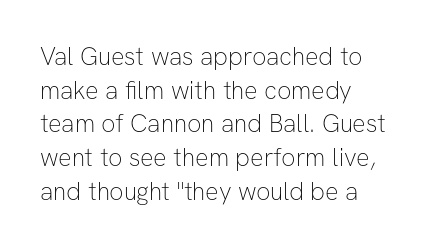
Honestly, there is no underline to notice here at all. When letters stand straight like this, we call the style roman or upright. The passage shown stacks its lines at a standard gap. Horizontal alignment here is leftward, the default for most running prose. Ink coverage per letter is moderate at most.
